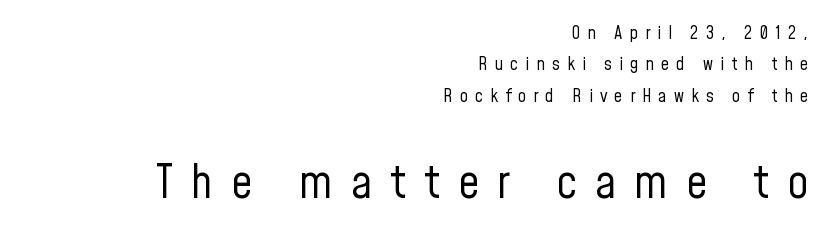
The image shows 46 px regular-weight, condensed sans-serif type, upright; set right-aligned, line spacing 1.75x, unusually wide letter spacing (+0.4 em), not underlined; the second (bottom) block is 2.56x larger; low stroke contrast and a medium x-height.
